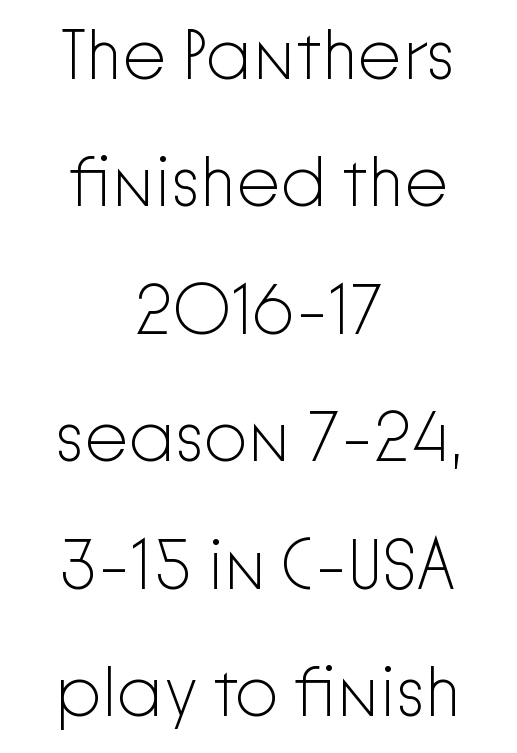
The image shows 70 px light sans-serif type, upright; set centered, line spacing 1.82x, normal letter spacing, not underlined; low stroke contrast and a medium x-height.
